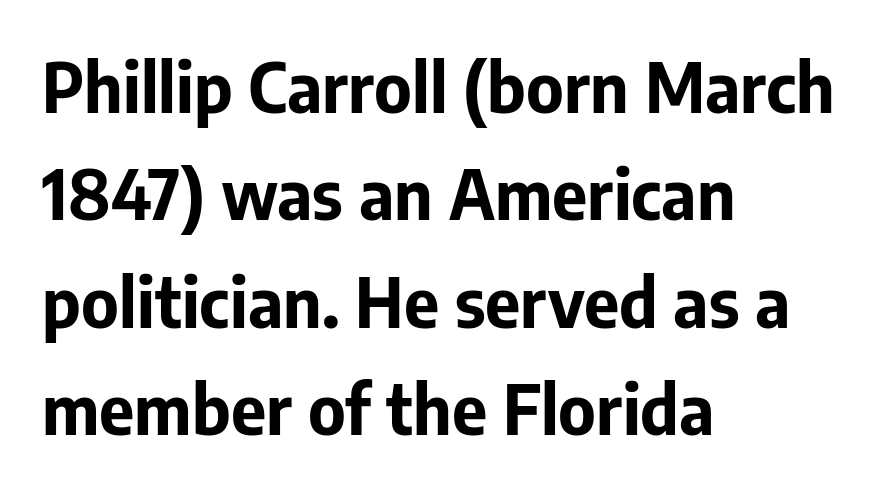
{"serif": "no", "italic": "no", "bold": "yes", "weight": "bold", "width": "normal", "stroke_contrast": "low", "x_height": "medium", "monospaced": "no", "underline": "no", "align": "left", "line_spacing": "normal", "line_spacing_ratio": 1.58, "letter_spacing": "normal", "letter_spacing_em": 0.0, "glyph_px": 68}
